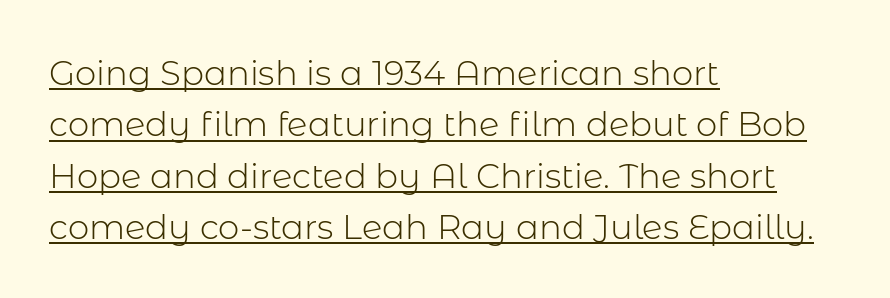
{"serif": "no", "italic": "no", "bold": "no", "weight": "light", "width": "normal", "stroke_contrast": "low", "x_height": "medium", "monospaced": "no", "underline": "yes", "align": "left", "line_spacing": "normal", "line_spacing_ratio": 1.51, "letter_spacing": "normal", "letter_spacing_em": 0.0, "glyph_px": 34}
